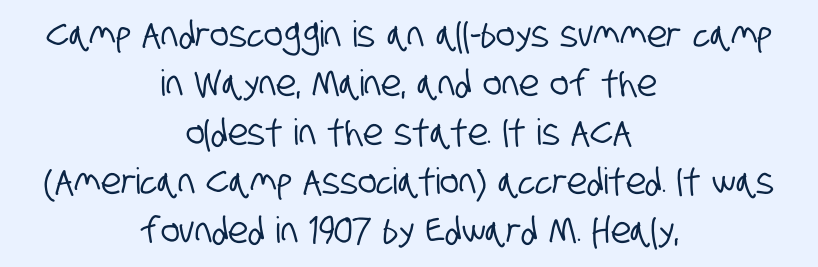
One glance says typical: line gaps are just what's usual. This sample is center-justified, so both line endings float freely. Typographically, this falls in the sans-serif category. Spacing between characters is what you'd get straight out of the box. The face used here is proportionally spaced, like ordinary book or web type.
